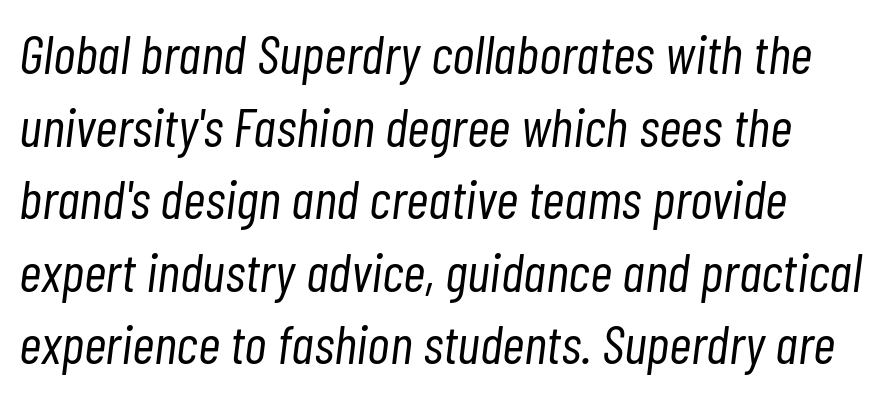
Think of a printed novel: that variable character pitch is what you see here. The passage shown has conventional tracking throughout. Vertical stems look standard width or narrower in stroke. This rendering features lettering with no underline. Rows of type keep a routine distance in the vertical direction. The glyphs look as if they've been sheared to an angle.
